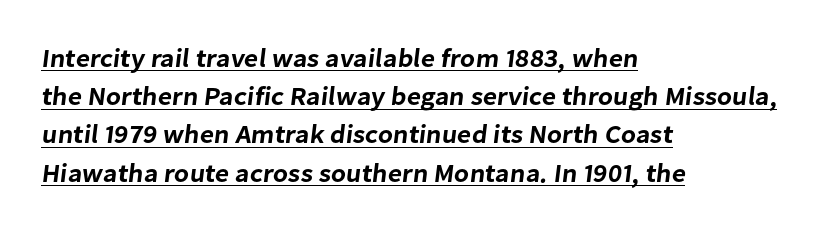
The image shows 26 px text type; set left-aligned, normal line spacing (1.47x), normal letter spacing, underlined.
